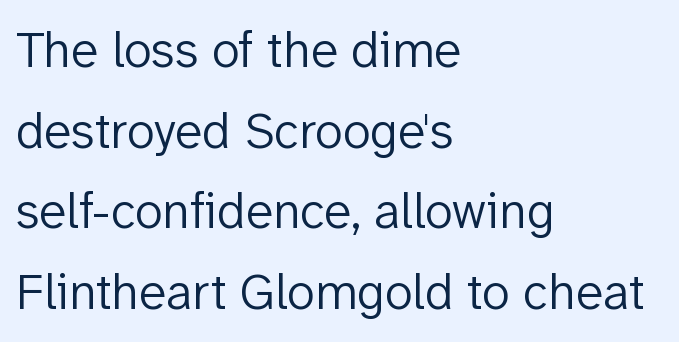
{"serif": "no", "italic": "no", "bold": "no", "weight": "light", "width": "normal", "stroke_contrast": "low", "x_height": "medium", "monospaced": "no", "underline": "no", "align": "left", "line_spacing": "normal", "line_spacing_ratio": 1.58, "letter_spacing": "normal", "letter_spacing_em": 0.0, "glyph_px": 51}
